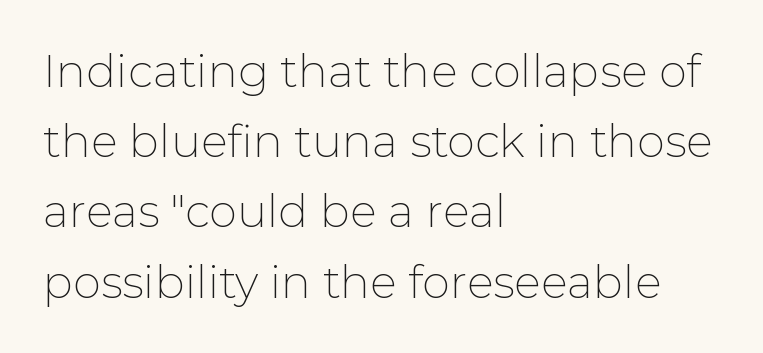
Q: Is the text bold? A: No.
Q: Is the text italic (slanted)? A: No, it is upright.
Q: Is the typeface a serif or a sans-serif typeface? A: Sans-serif.
Q: Is the text underlined? A: No.
Q: How is the paragraph aligned? A: Left-aligned.
Q: Is the spacing between letters normal or unusually wide? A: Normal.
Q: Is the spacing between lines tight, normal or loose? A: Normal.
Q: Width (condensed, normal, or wide)? A: Normal.
Q: Stroke contrast? A: Low.
Q: x-height? A: Medium.
Q: Monospaced? A: No.
